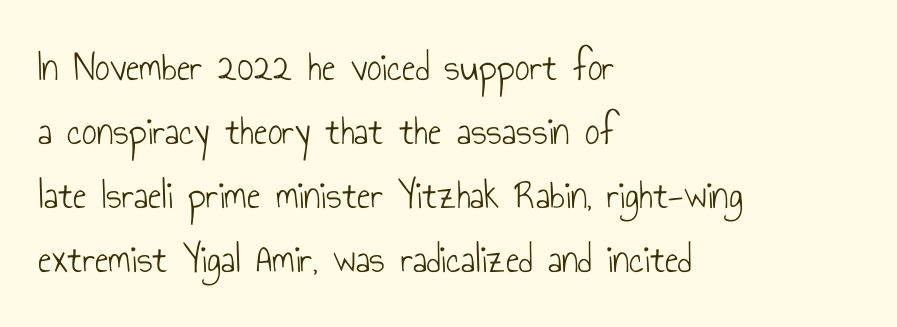
Q: Is the text bold? A: No.
Q: Is the text italic (slanted)? A: No, it is upright.
Q: Is the typeface a serif or a sans-serif typeface? A: Sans-serif.
Q: Is the text underlined? A: No.
Q: How is the paragraph aligned? A: Left-aligned.
Q: Is the spacing between letters normal or unusually wide? A: Normal.
Q: Is the spacing between lines tight, normal or loose? A: Normal.
Q: Width (condensed, normal, or wide)? A: Condensed.
Q: Stroke contrast? A: Low.
Q: x-height? A: Small.
Q: Monospaced? A: No.
